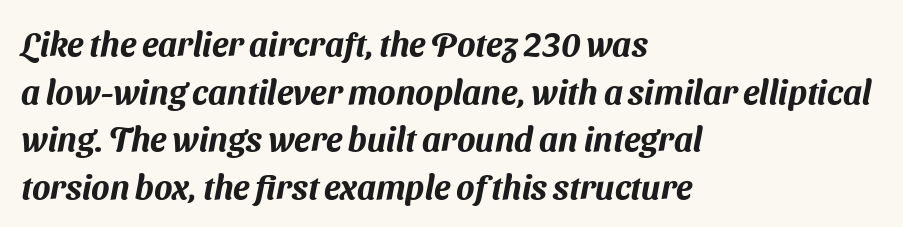
The image shows 34 px sans-serif type; set left-aligned, normal line spacing (1.4x), normal letter spacing, not underlined; medium stroke contrast and a medium x-height.
